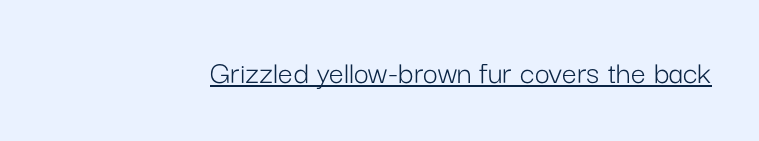
Q: Is the text bold? A: No.
Q: Is the text italic (slanted)? A: No, it is upright.
Q: Is the typeface a serif or a sans-serif typeface? A: Sans-serif.
Q: Is the text underlined? A: Yes.
Q: Is the spacing between letters normal or unusually wide? A: Normal.
Q: Width (condensed, normal, or wide)? A: Normal.
Q: Stroke contrast? A: Low.
Q: x-height? A: Medium.
Q: Monospaced? A: No.
